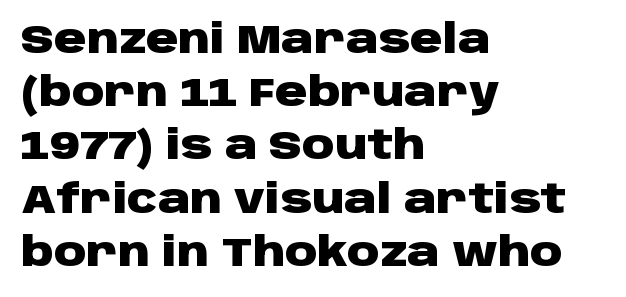
{"serif": "no", "italic": "no", "bold": "yes", "weight": "heavy", "width": "wide", "stroke_contrast": "low", "x_height": "large", "monospaced": "no", "underline": "no", "align": "left", "line_spacing": "normal", "line_spacing_ratio": 1.33, "letter_spacing": "normal", "letter_spacing_em": 0.0, "glyph_px": 40}
